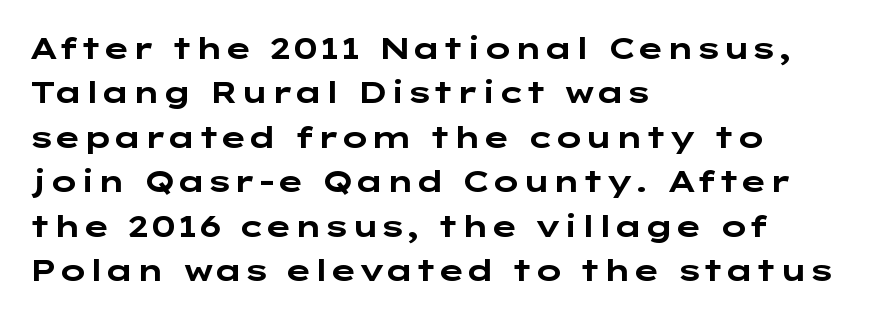
Q: Is the text bold? A: Yes.
Q: Is the text italic (slanted)? A: No, it is upright.
Q: Is the typeface a serif or a sans-serif typeface? A: Sans-serif.
Q: Is the text underlined? A: No.
Q: How is the paragraph aligned? A: Left-aligned.
Q: Is the spacing between letters normal or unusually wide? A: Normal.
Q: Is the spacing between lines tight, normal or loose? A: Normal.
Q: Width (condensed, normal, or wide)? A: Wide.
Q: Stroke contrast? A: Low.
Q: x-height? A: Medium.
